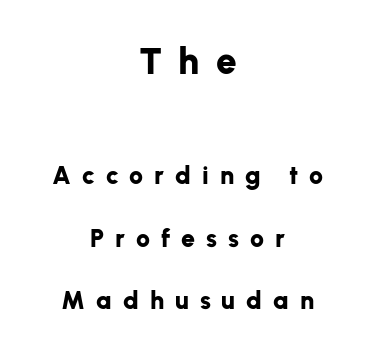
Q: Is the text bold? A: Yes.
Q: Is the text italic (slanted)? A: No, it is upright.
Q: Is the typeface a serif or a sans-serif typeface? A: Sans-serif.
Q: Is the text underlined? A: No.
Q: How is the paragraph aligned? A: Centered.
Q: Is the spacing between letters normal or unusually wide? A: Unusually wide.
Q: Is the spacing between lines tight, normal or loose? A: Loose.
Q: Which block of text is set in a larger size, the first (top) or the second (bottom)? A: The first (top) one.
Q: Width (condensed, normal, or wide)? A: Normal.
Q: Stroke contrast? A: Low.
Q: x-height? A: Medium.
Q: Monospaced? A: No.
